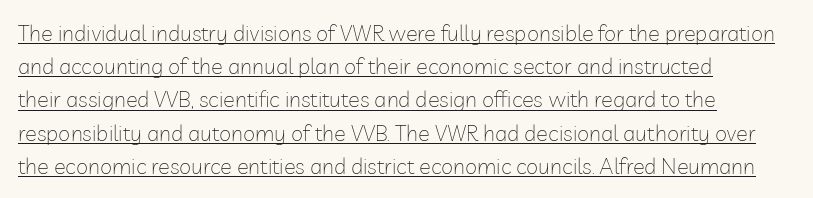
Regarding leading, the lines here are spaced in the standard way. The passage shown has conventional tracking throughout. It's the straight-up-and-down kind of type. The face looks like a standard text weight, possibly lighter.
